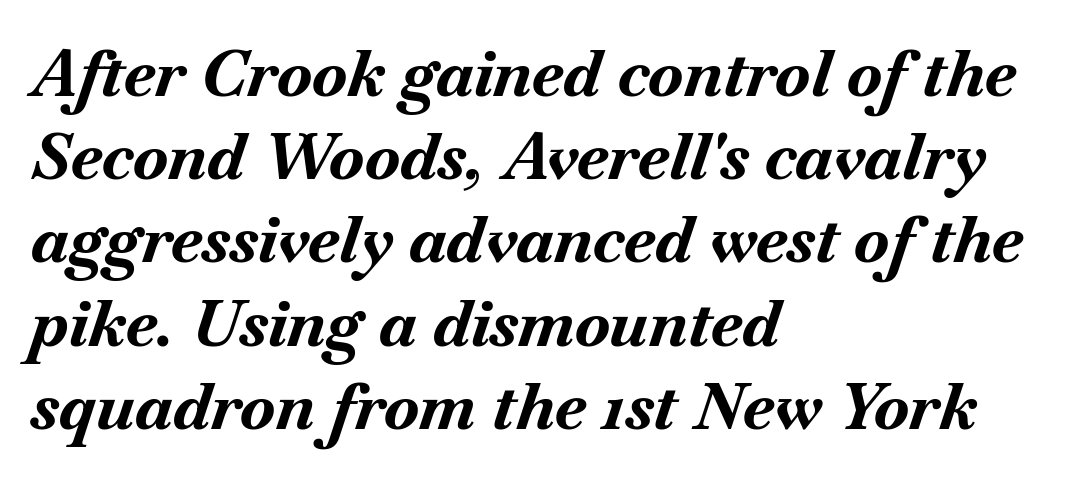
{"italic": "yes", "lean": "right", "slant_degrees": 18, "bold": "yes", "weight": "bold", "width": "normal", "stroke_contrast": "medium", "x_height": "small", "monospaced": "no", "underline": "no", "align": "left", "line_spacing": "normal", "line_spacing_ratio": 1.28, "letter_spacing": "normal", "letter_spacing_em": 0.0, "glyph_px": 65}
